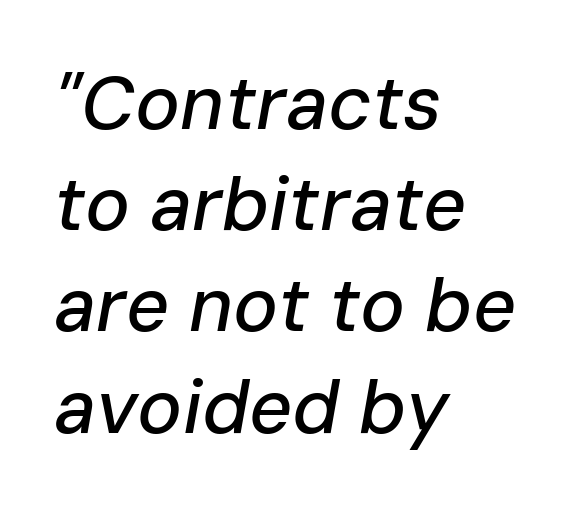
{"italic": "yes", "lean": "right", "slant_degrees": 10, "width": "normal", "stroke_contrast": "low", "x_height": "medium", "monospaced": "no", "underline": "no", "align": "left", "line_spacing": "normal", "line_spacing_ratio": 1.35, "letter_spacing": "normal", "letter_spacing_em": 0.0, "glyph_px": 75}
